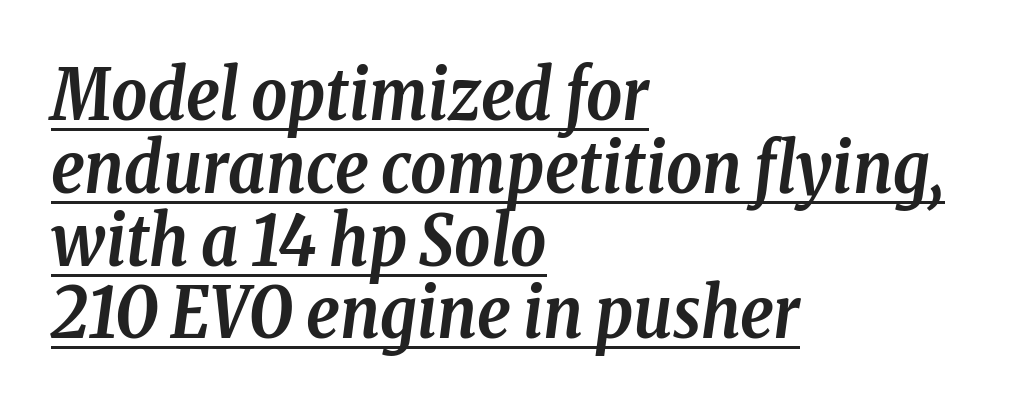
A full-strength bold gives these letters their thick strokes. You could barely slide anything between these rows. These lines stack with their left ends in a neat column. Glance below the letters and you will spot a drawn line. The axis of the letterforms is tilted away from vertical. Is the letter spacing exaggerated? No — it looks like the ordinary default.
